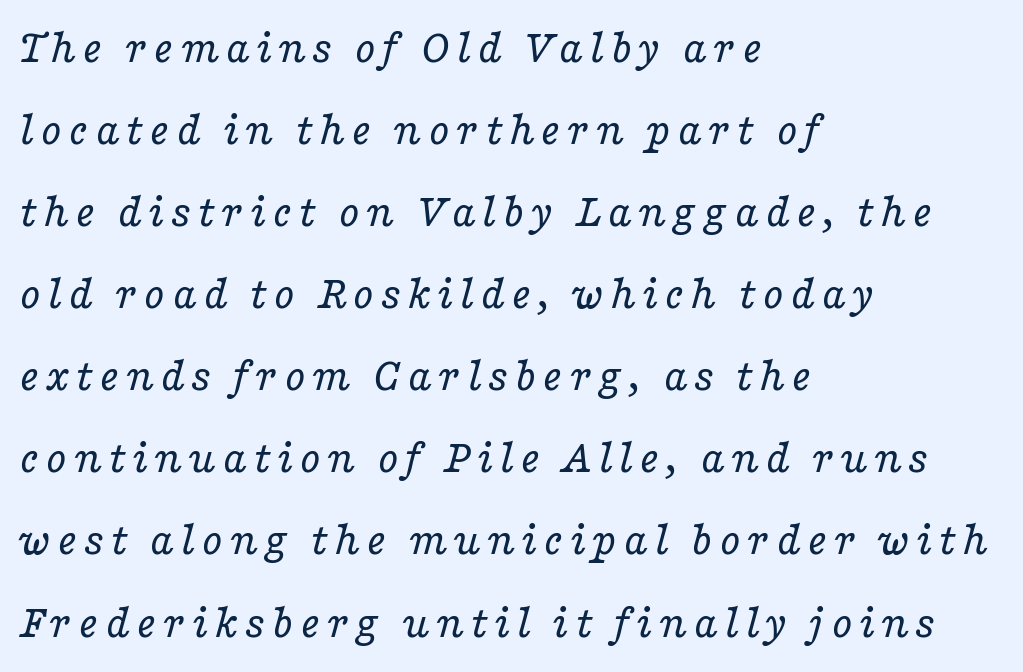
Q: Is the text bold? A: No.
Q: Is the text italic (slanted)? A: Yes, it leans right by about 16 degrees.
Q: Is the typeface a serif or a sans-serif typeface? A: Serif.
Q: Is the text underlined? A: No.
Q: How is the paragraph aligned? A: Left-aligned.
Q: Width (condensed, normal, or wide)? A: Wide.
Q: Stroke contrast? A: Low.
Q: x-height? A: Medium.
Q: Monospaced? A: No.
